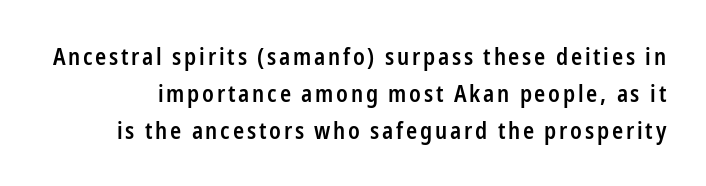
This is the regular roman posture of the typeface. I'd describe the lettering as semibold — firm but not a full bold. Quick note: interline space is typical. The specimen omits any rule beneath the text block's lines.
